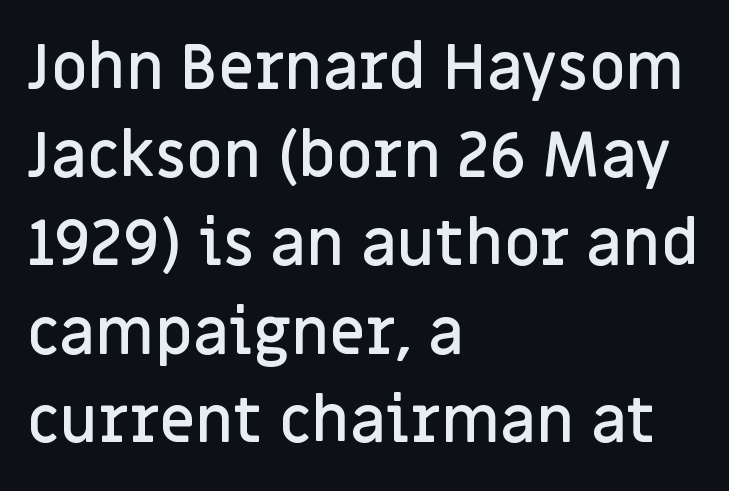
Q: Is the text bold? A: Semi-bold.
Q: Is the text italic (slanted)? A: No, it is upright.
Q: Is the typeface a serif or a sans-serif typeface? A: Sans-serif.
Q: Is the text underlined? A: No.
Q: How is the paragraph aligned? A: Left-aligned.
Q: Is the spacing between letters normal or unusually wide? A: Normal.
Q: Is the spacing between lines tight, normal or loose? A: Normal.
Q: Width (condensed, normal, or wide)? A: Normal.
Q: Stroke contrast? A: Low.
Q: x-height? A: Large.
Q: Monospaced? A: No.
